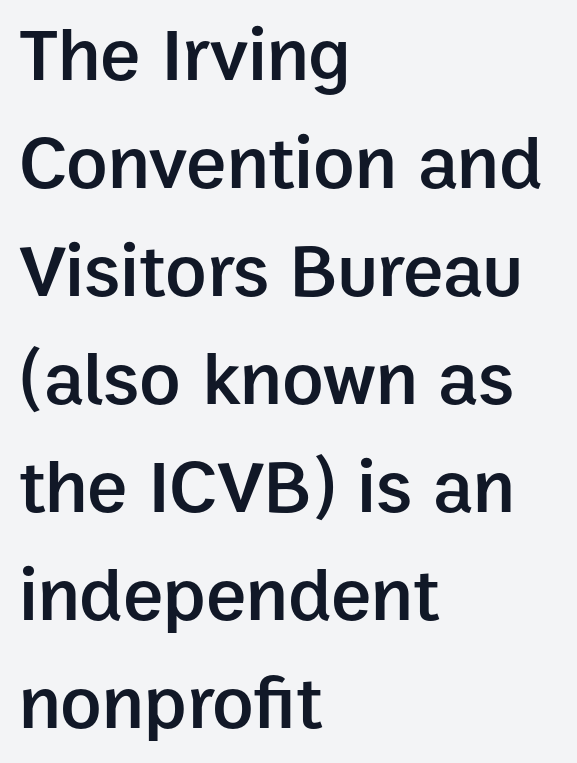
Q: Is the text bold? A: Semi-bold.
Q: Is the text italic (slanted)? A: No, it is upright.
Q: Is the typeface a serif or a sans-serif typeface? A: Sans-serif.
Q: Is the text underlined? A: No.
Q: How is the paragraph aligned? A: Left-aligned.
Q: Is the spacing between letters normal or unusually wide? A: Normal.
Q: Is the spacing between lines tight, normal or loose? A: Normal.
Q: Width (condensed, normal, or wide)? A: Normal.
Q: Stroke contrast? A: Low.
Q: x-height? A: Medium.
Q: Monospaced? A: No.
